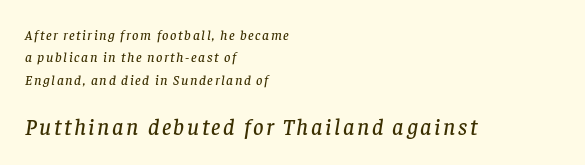
{"italic": "yes", "lean": "right", "slant_degrees": 8, "underline": "no", "align": "left", "line_spacing": "normal", "line_spacing_ratio": 1.6, "larger_block": "second", "size_ratio": 1.64, "glyph_px": 23}
